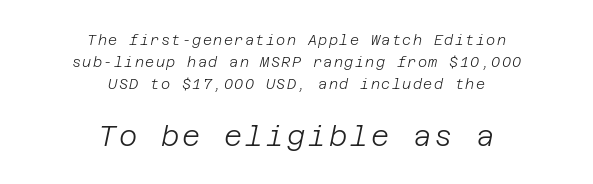
Regarding leading, the lines here are spaced in the standard way. Between these two stacked blocks, the lower one wins on size. The paragraph has two soft edges and a firm central axis. The gap between lines stays unmarked.
